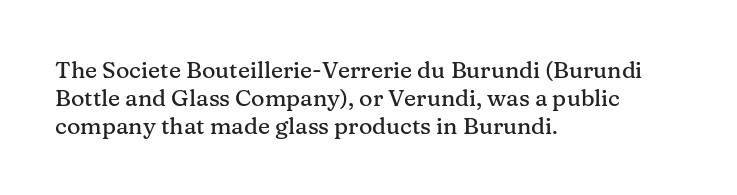
Here the glyphs are tracked normally, forming tight word shapes. The specimen omits any rule beneath the text block's lines. Vertical strokes here are truly vertical. The lines in this sample share a left origin and differ only in where they stop.
